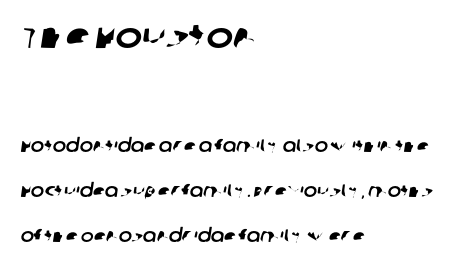
{"serif": "no", "width": "normal", "stroke_contrast": "low", "x_height": "large", "monospaced": "no", "underline": "no", "align": "left", "line_spacing": "loose", "line_spacing_ratio": 2.49, "letter_spacing": "normal", "letter_spacing_em": 0.0, "larger_block": "first", "size_ratio": 2.0, "glyph_px": 36}
